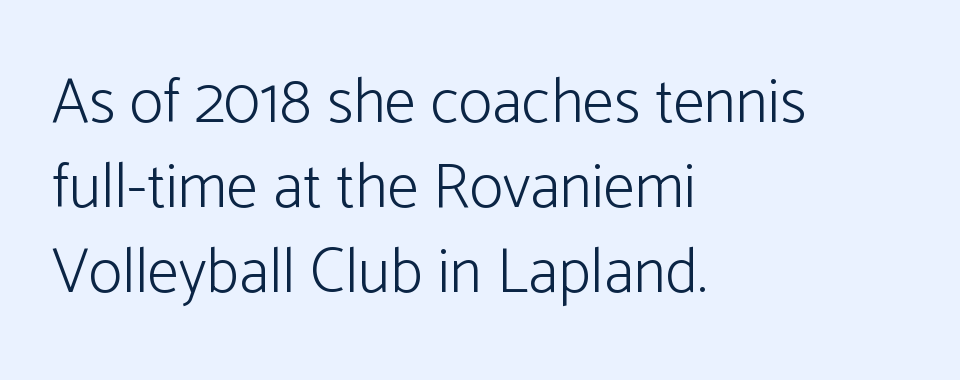
{"serif": "no", "italic": "no", "bold": "no", "weight": "light", "width": "normal", "stroke_contrast": "low", "x_height": "medium", "monospaced": "no", "underline": "no", "align": "left", "line_spacing": "normal", "line_spacing_ratio": 1.35, "letter_spacing": "normal", "letter_spacing_em": 0.0, "glyph_px": 63}
